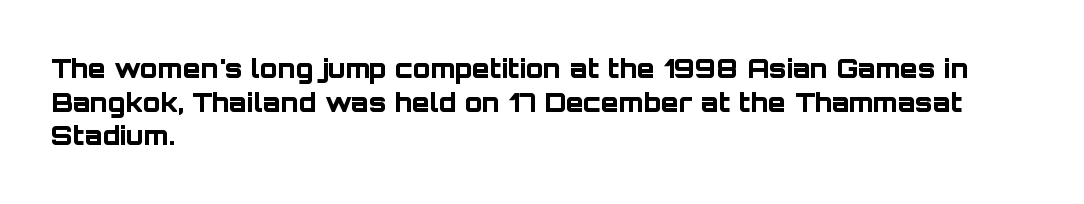
Regarding leading, the lines here are spaced in the standard way. Nothing unusual about the tracking: characters are spaced as the font intends. Clear beneath every line of the passage. The compositor pushed each line to the left boundary. Ascenders rise straight up at ninety degrees. The font is running at its bold setting.
